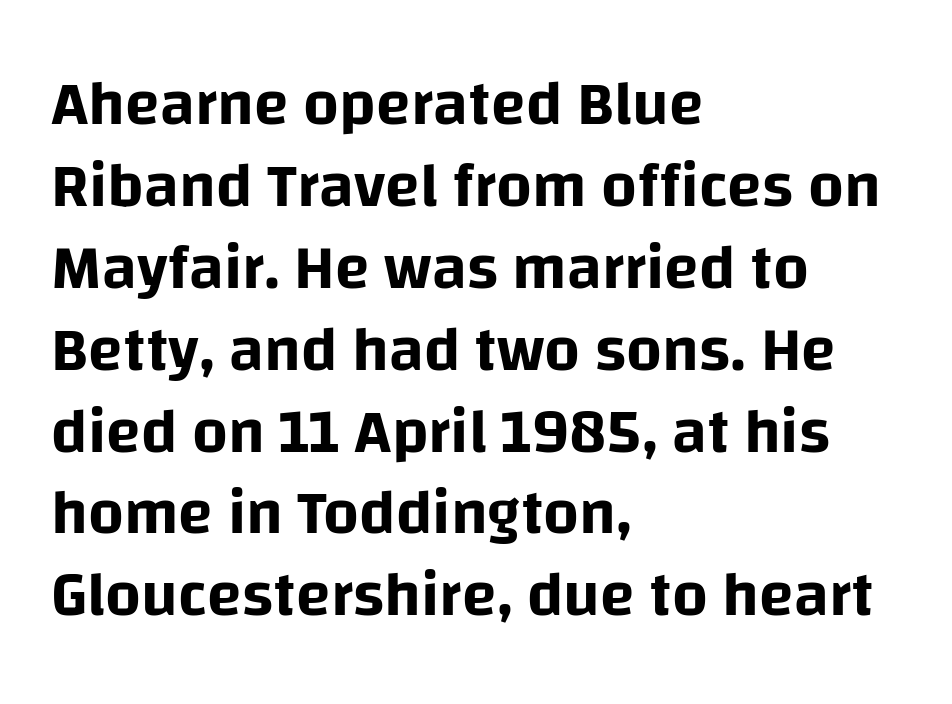
{"serif": "no", "italic": "no", "width": "normal", "stroke_contrast": "low", "x_height": "large", "monospaced": "no", "underline": "no", "align": "left", "line_spacing": "normal", "line_spacing_ratio": 1.3, "letter_spacing": "normal", "letter_spacing_em": 0.0, "glyph_px": 63}
